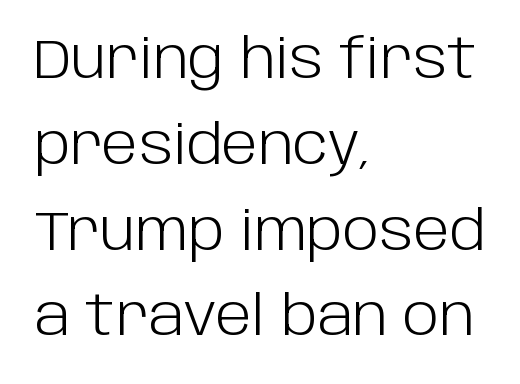
Quick note: interline space is typical. Compared with a typical body face, this is equally light or lighter still. The specimen reads as upright at a glance. Does the type have serifs? No, each stem ends abruptly. The horizontal fit of the characters is conventional and even.
